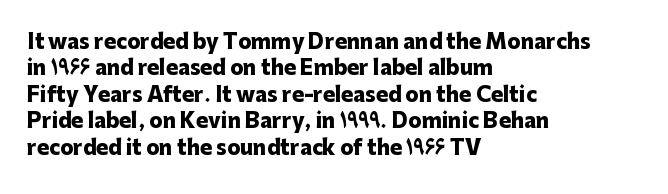
The image shows 20 px bold type, upright; set left-aligned, normal line spacing (1.32x), normal letter spacing, not underlined.
